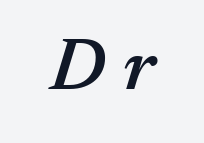
The axis of the letterforms is tilted away from vertical. The tracking reads as deliberately expanded to a designer's eye. Summary of weight: moderately heavy, a semibold. Anything drawn beneath the words? Only blank space. The rendering uses natural spacing where letterforms have individual widths.
